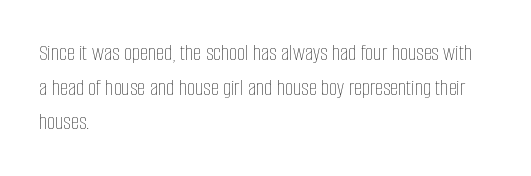
The image shows 23 px text type, upright; set left-aligned, normal line spacing (1.51x), normal letter spacing, not underlined.
